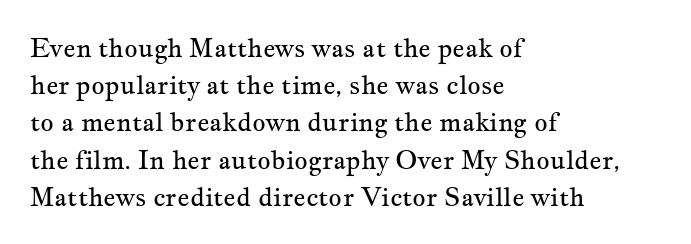
Q: Is the text bold? A: No.
Q: Is the text italic (slanted)? A: No, it is upright.
Q: Is the text underlined? A: No.
Q: How is the paragraph aligned? A: Left-aligned.
Q: Is the spacing between letters normal or unusually wide? A: Normal.
Q: Is the spacing between lines tight, normal or loose? A: Normal.
